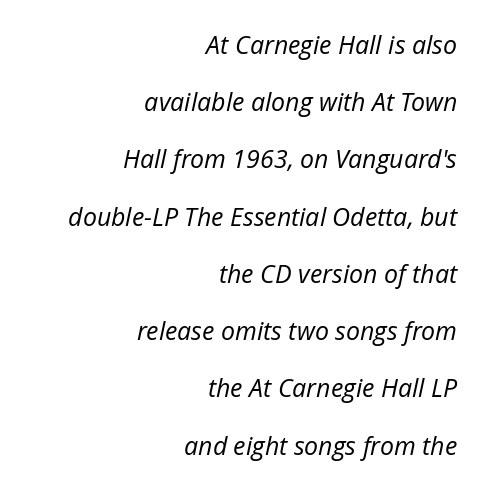
Teacher's note: observe the even right margin — that is flush-right alignment. The zone under the glyphs is completely vacant. Designer's note — italics engaged. Each stroke keeps to a modest, everyday thickness or less.
